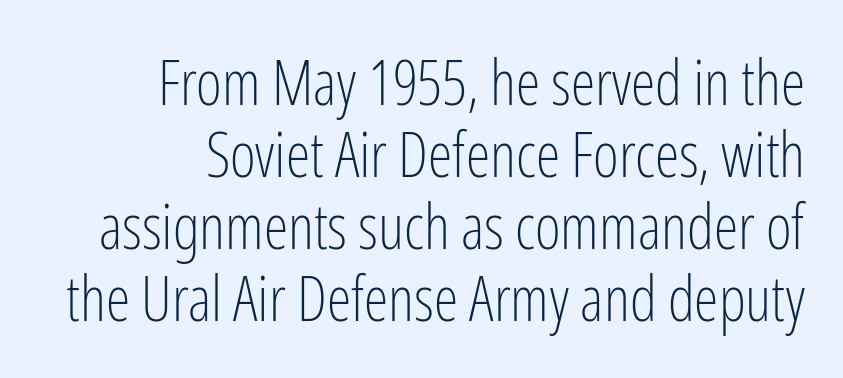
The image shows 62 px light, condensed sans-serif type, upright; set right-aligned, line spacing 1.16x, normal letter spacing, not underlined; low stroke contrast and a medium x-height.
